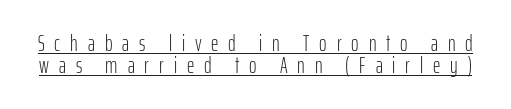
{"italic": "no", "bold": "no", "underline": "yes", "line_spacing": "tight", "line_spacing_ratio": 0.96, "letter_spacing": "wide", "letter_spacing_em": 0.43, "glyph_px": 23}
